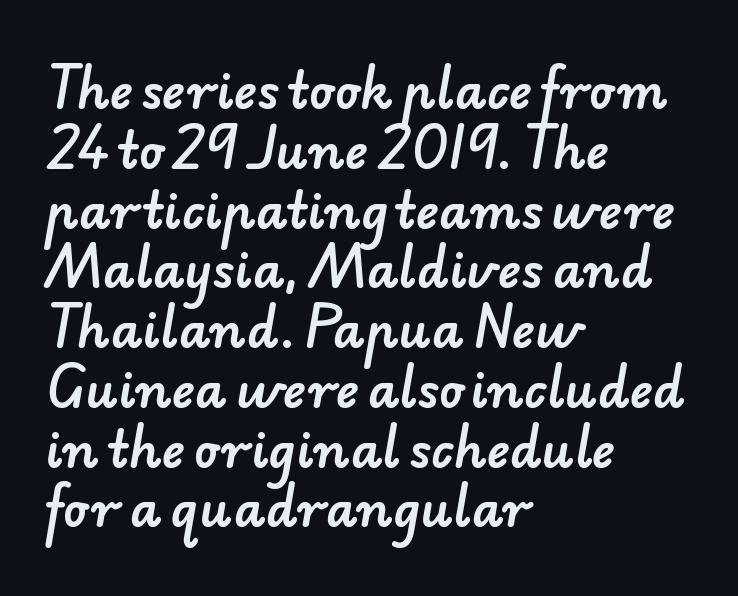
The image shows 49 px sans-serif type; set left-aligned, line spacing 1.22x, normal letter spacing, not underlined; low stroke contrast and a small x-height.
